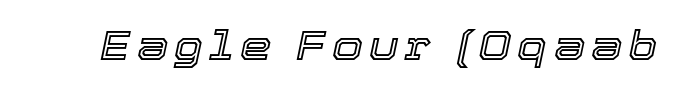
{"italic": "yes", "lean": "right", "slant_degrees": 12, "width": "normal", "x_height": "medium", "monospaced": "no", "underline": "no", "glyph_px": 40}
